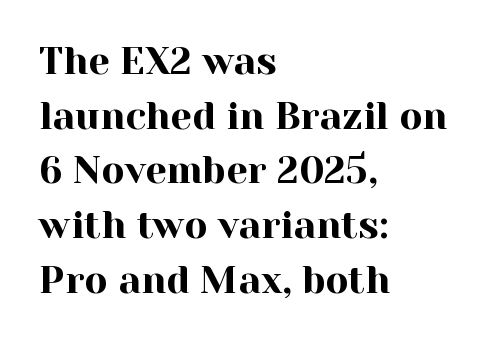
Type style note: has serifs. Horizontally, the lines are justified to the leading edge only. This sample uses plain, unmodified letter spacing. Nope, not italic — everything's standing straight. Plain, unruled lines of type. A typesetter would call this proportional, since set widths differ per character.
